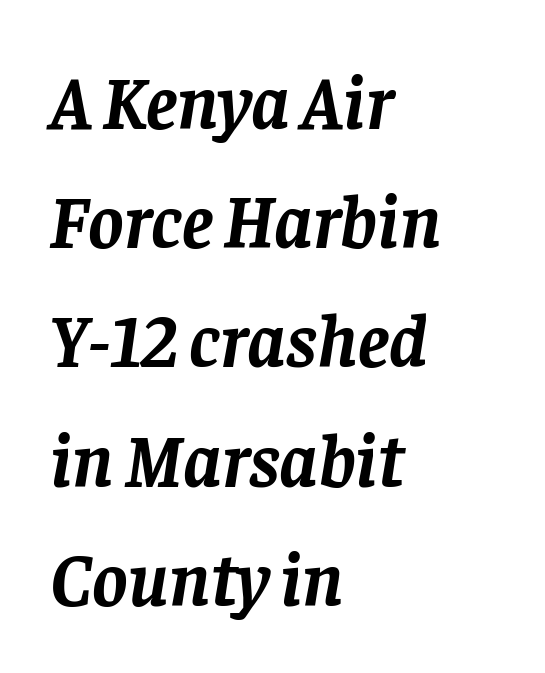
{"serif": "yes", "italic": "yes", "lean": "right", "slant_degrees": 8, "bold": "yes", "weight": "semibold", "width": "normal", "stroke_contrast": "low", "x_height": "large", "monospaced": "no", "underline": "no", "align": "left", "line_spacing": "normal", "line_spacing_ratio": 1.59, "letter_spacing": "normal", "letter_spacing_em": 0.0, "glyph_px": 75}
